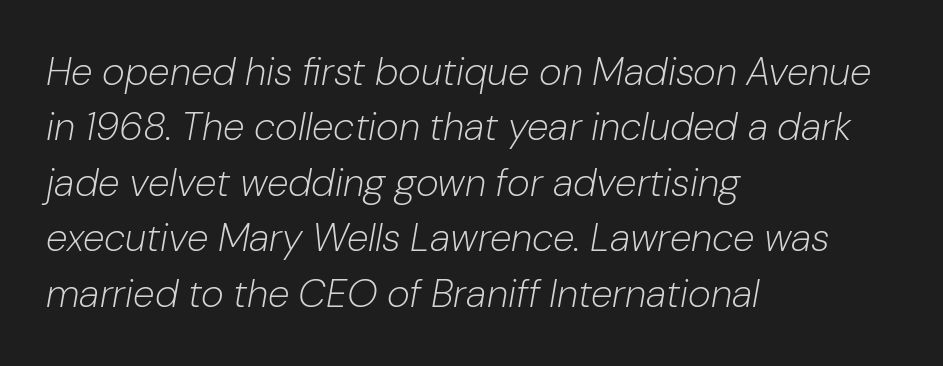
Q: Is the text bold? A: No.
Q: Is the text italic (slanted)? A: Yes, it leans right by about 10 degrees.
Q: Is the text underlined? A: No.
Q: How is the paragraph aligned? A: Left-aligned.
Q: Is the spacing between letters normal or unusually wide? A: Normal.
Q: Is the spacing between lines tight, normal or loose? A: Normal.
Q: Width (condensed, normal, or wide)? A: Normal.
Q: Stroke contrast? A: Low.
Q: x-height? A: Medium.
Q: Monospaced? A: No.
